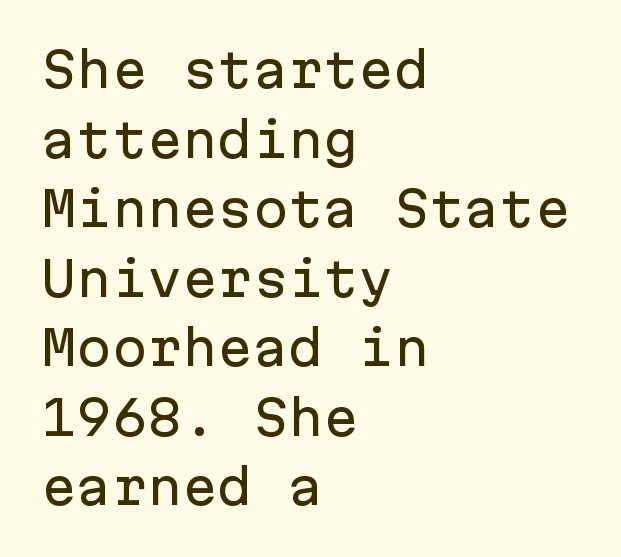
What kind of face is this? One without serifs — a sans. Ordinary non-slanted type is in use. These lines are rendered in a fixed-pitch font. Decoration check: the copy has no underline. Does the copy run flush right? No — it runs flush left. The passage shown stacks its lines at a standard gap.
